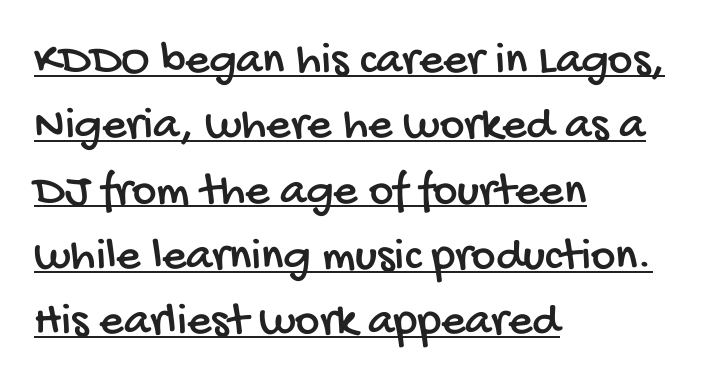
The image shows 47 px condensed sans-serif type; set left-aligned, normal line spacing (1.39x), normal letter spacing, underlined; low stroke contrast and a large x-height.
